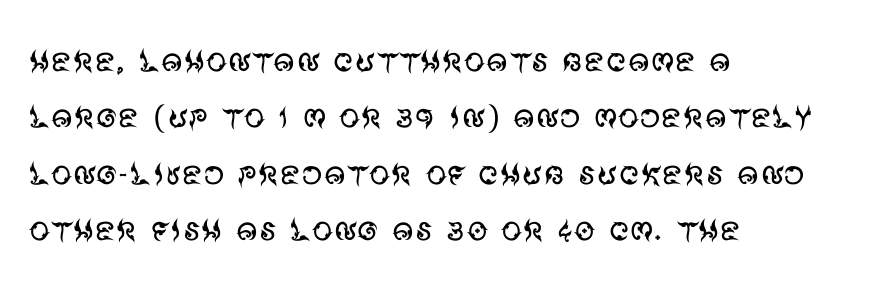
The font family rendered here belongs to the sans-serif group. Regarding leading, the lines here are spaced in the standard way. Descenders hang freely into open space. This sample uses an upright cut, with every glyph sitting square on the baseline. A typesetter would call this proportional, since set widths differ per character. This sample is left-justified, so line endings fall wherever the words run out.
